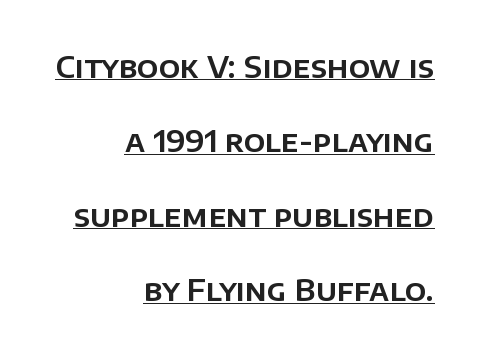
{"serif": "no", "italic": "no", "width": "normal", "stroke_contrast": "low", "x_height": "large", "monospaced": "no", "underline": "yes", "align": "right", "line_spacing": "loose", "line_spacing_ratio": 2.48, "letter_spacing": "normal", "letter_spacing_em": 0.0, "glyph_px": 30}
